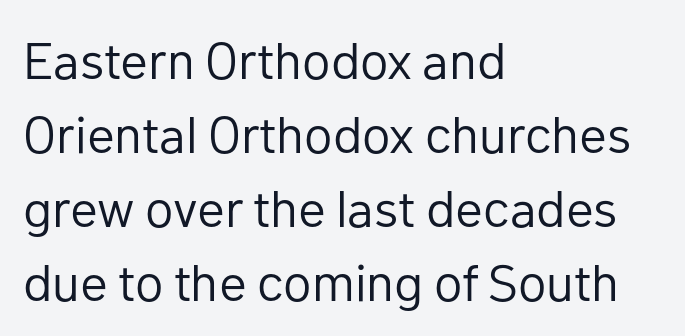
{"serif": "no", "italic": "no", "bold": "no", "weight": "regular", "width": "normal", "stroke_contrast": "low", "x_height": "medium", "monospaced": "no", "underline": "no", "align": "left", "line_spacing": "normal", "line_spacing_ratio": 1.42, "letter_spacing": "normal", "letter_spacing_em": 0.0, "glyph_px": 52}
